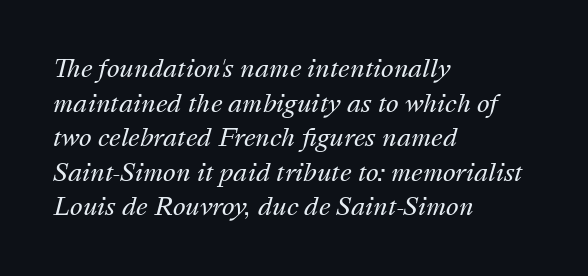
{"italic": "yes", "lean": "right", "slant_degrees": 16, "bold": "no", "underline": "no", "align": "left", "line_spacing": "normal", "line_spacing_ratio": 1.44, "letter_spacing": "normal", "letter_spacing_em": 0.0, "glyph_px": 24}
